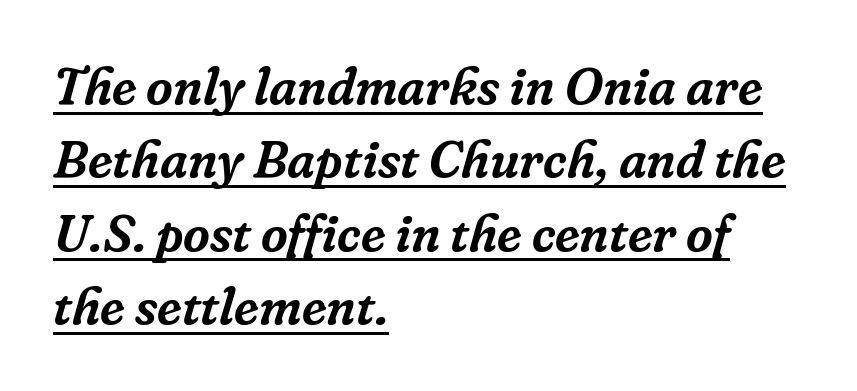
Q: Is the text italic (slanted)? A: Yes, it leans right by about 16 degrees.
Q: Is the typeface a serif or a sans-serif typeface? A: Serif.
Q: Is the text underlined? A: Yes.
Q: How is the paragraph aligned? A: Left-aligned.
Q: Is the spacing between letters normal or unusually wide? A: Normal.
Q: Is the spacing between lines tight, normal or loose? A: Normal.
Q: Width (condensed, normal, or wide)? A: Normal.
Q: Stroke contrast? A: Low.
Q: x-height? A: Medium.
Q: Monospaced? A: No.
